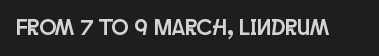
Q: Is the text italic (slanted)? A: No, it is upright.
Q: Is the text underlined? A: No.
Q: Is the spacing between letters normal or unusually wide? A: Normal.
